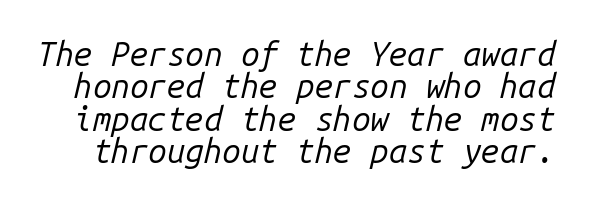
Q: Is the text bold? A: No.
Q: Is the text italic (slanted)? A: Yes, it leans right by about 14 degrees.
Q: Is the text underlined? A: No.
Q: Is the spacing between letters normal or unusually wide? A: Normal.
Q: Is the spacing between lines tight, normal or loose? A: Tight.
Q: Width (condensed, normal, or wide)? A: Normal.
Q: Stroke contrast? A: Low.
Q: x-height? A: Medium.
Q: Monospaced? A: Yes.
